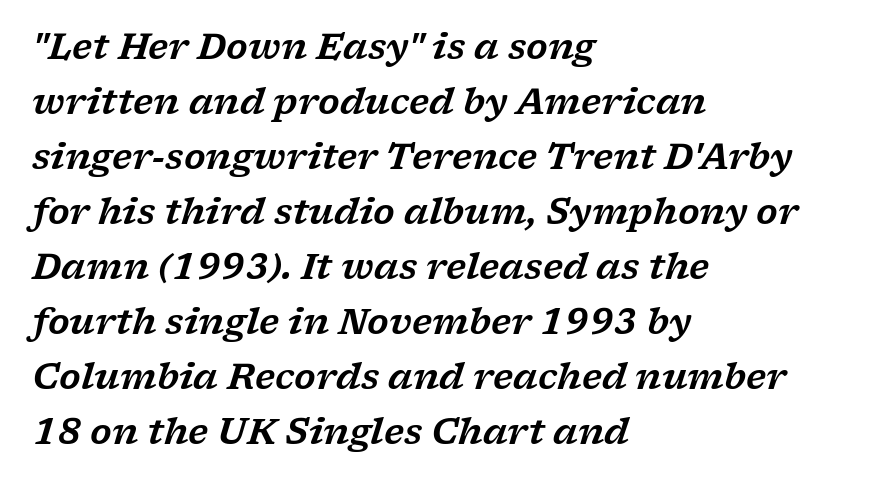
Q: Is the text italic (slanted)? A: Yes, it leans right by about 17 degrees.
Q: Is the typeface a serif or a sans-serif typeface? A: Serif.
Q: Is the text underlined? A: No.
Q: How is the paragraph aligned? A: Left-aligned.
Q: Is the spacing between letters normal or unusually wide? A: Normal.
Q: Is the spacing between lines tight, normal or loose? A: Normal.
Q: Width (condensed, normal, or wide)? A: Wide.
Q: Stroke contrast? A: Low.
Q: x-height? A: Medium.
Q: Monospaced? A: No.
